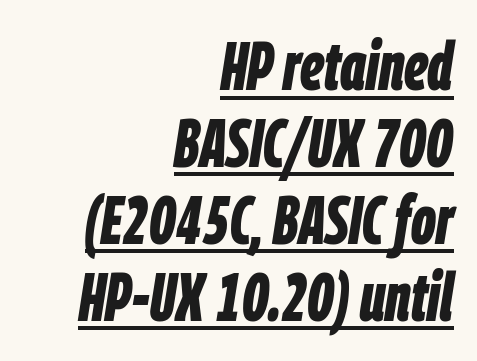
{"italic": "yes", "lean": "right", "slant_degrees": 9, "bold": "yes", "weight": "bold", "width": "condensed", "stroke_contrast": "low", "x_height": "large", "monospaced": "no", "underline": "yes", "align": "right", "line_spacing": "tight", "line_spacing_ratio": 1.13, "letter_spacing": "normal", "letter_spacing_em": 0.0, "glyph_px": 68}
